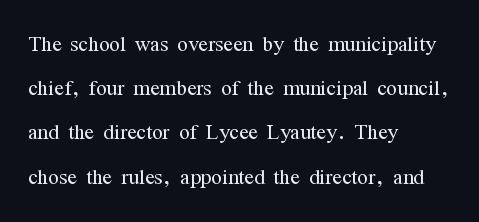
One-word summary of the alignment: left. You can tell it's not italic because the verticals are truly vertical. A typesetter would call this leading conventional body-copy spacing. Glance below the letters and you will spot only blank space. The strokes are not fattened; the text isn't bold. Proportional: the letters do not fall into vertical columns.
